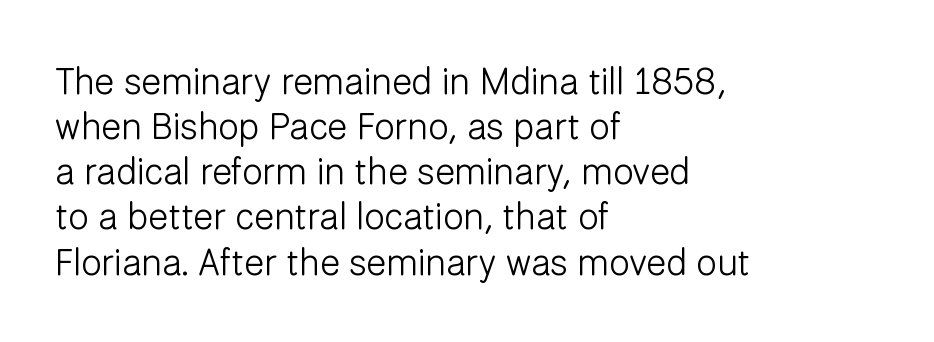
Q: Is the text bold? A: No.
Q: Is the text italic (slanted)? A: No, it is upright.
Q: Is the typeface a serif or a sans-serif typeface? A: Sans-serif.
Q: Is the text underlined? A: No.
Q: How is the paragraph aligned? A: Left-aligned.
Q: Is the spacing between letters normal or unusually wide? A: Normal.
Q: Width (condensed, normal, or wide)? A: Normal.
Q: Stroke contrast? A: Low.
Q: x-height? A: Medium.
Q: Monospaced? A: No.
